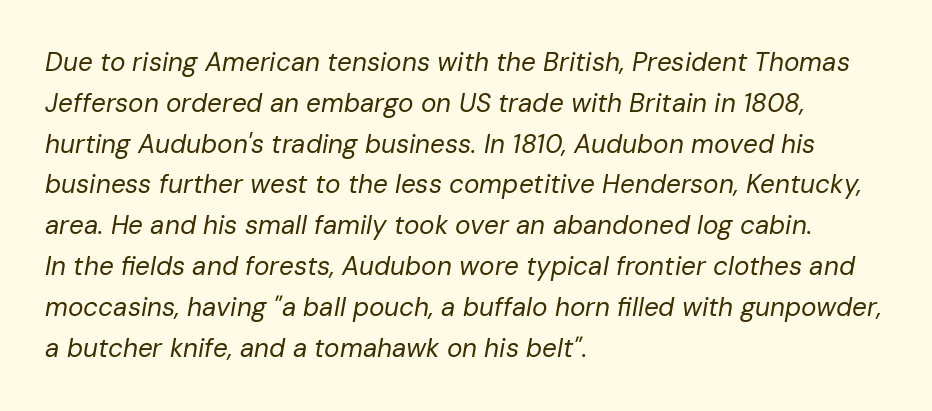
{"italic": "yes", "lean": "right", "slant_degrees": 10, "bold": "no", "underline": "no", "align": "left", "line_spacing": "normal", "line_spacing_ratio": 1.57, "letter_spacing": "normal", "letter_spacing_em": 0.0, "glyph_px": 26}
